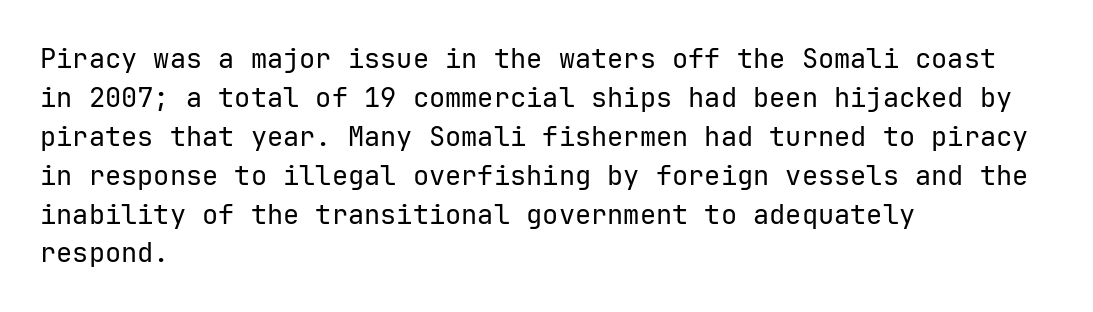
{"italic": "no", "bold": "no", "underline": "no", "align": "left", "line_spacing": "normal", "line_spacing_ratio": 1.44, "letter_spacing": "normal", "letter_spacing_em": 0.0, "glyph_px": 27}
